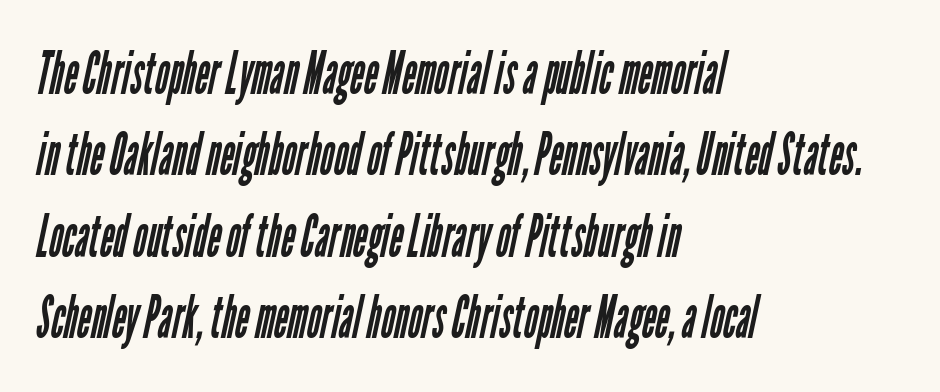
The image shows 59 px regular-weight, condensed sans-serif type; set left-aligned, normal line spacing (1.38x), normal letter spacing, not underlined; low stroke contrast and a medium x-height.
